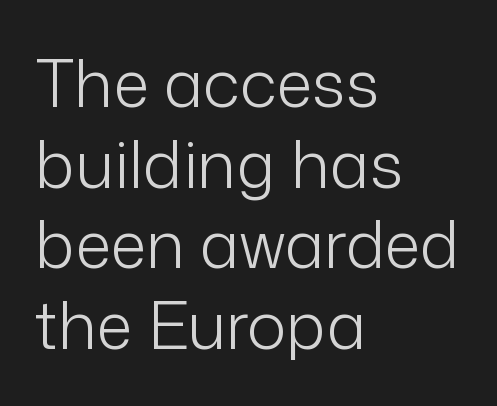
{"serif": "no", "italic": "no", "bold": "no", "weight": "light", "width": "normal", "stroke_contrast": "low", "x_height": "medium", "monospaced": "no", "underline": "no", "align": "left", "line_spacing_ratio": 1.22, "letter_spacing": "normal", "letter_spacing_em": 0.0, "glyph_px": 66}
